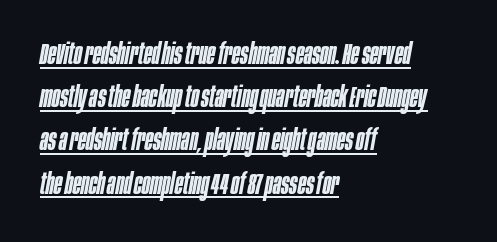
The lines are quadded left. Is the letter spacing exaggerated? No — it looks like the ordinary default. Check the space under the baseline: a stroke is drawn there. A bit beefed up — I'd call it semibold rather than bold.
